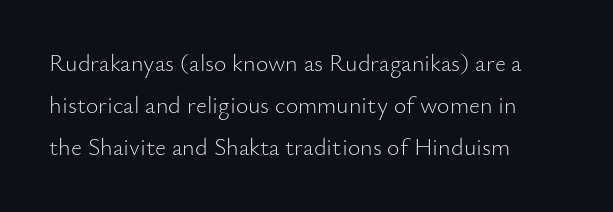
{"italic": "no", "bold": "no", "underline": "no", "align": "left", "line_spacing_ratio": 1.76, "letter_spacing": "normal", "letter_spacing_em": 0.0, "glyph_px": 24}
